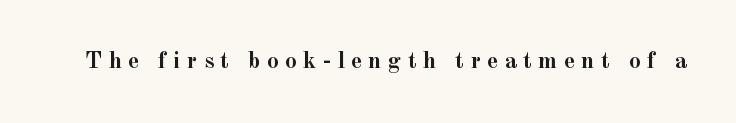
Underlining? Definitely not there. The axis of the letterforms is exactly vertical. Look at the stroke-to-counter ratio: heavy, a bold. What stands out about the letter spacing? Its width — letters are far apart.
